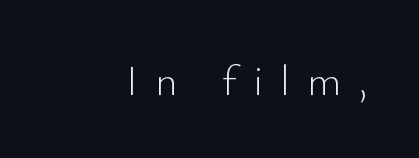
The image shows 42 px light sans-serif type, upright; set unusually wide letter spacing (+0.4 em), not underlined; low stroke contrast and a small x-height.
